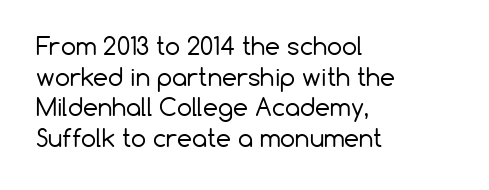
{"italic": "no", "bold": "no", "underline": "no", "align": "left", "line_spacing": "normal", "line_spacing_ratio": 1.28, "letter_spacing": "normal", "letter_spacing_em": 0.0, "glyph_px": 24}
